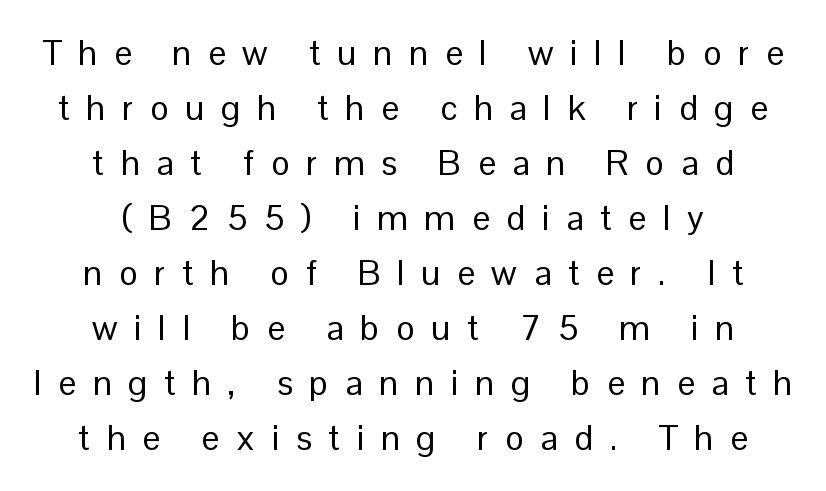
{"serif": "no", "italic": "no", "bold": "no", "weight": "regular", "width": "normal", "stroke_contrast": "low", "x_height": "medium", "monospaced": "no", "underline": "no", "align": "center", "line_spacing": "normal", "line_spacing_ratio": 1.57, "letter_spacing": "wide", "letter_spacing_em": 0.48, "glyph_px": 35}
